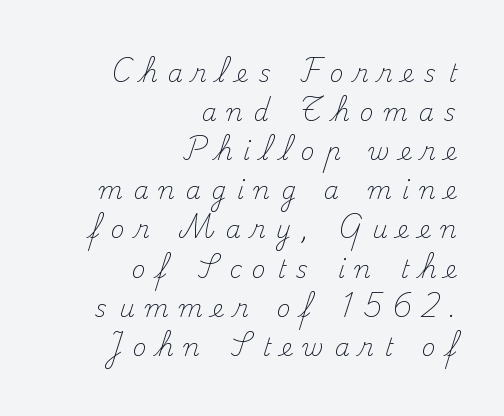
{"bold": "no", "underline": "no", "align": "right", "line_spacing": "normal", "line_spacing_ratio": 1.63, "letter_spacing": "wide", "letter_spacing_em": 0.44, "glyph_px": 24}
